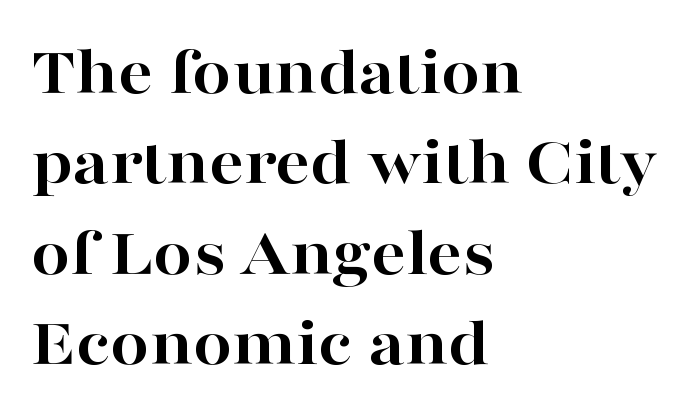
The image shows 69 px bold, wide serif type, upright; set left-aligned, normal line spacing (1.31x), normal letter spacing, not underlined; high stroke contrast and a medium x-height.
